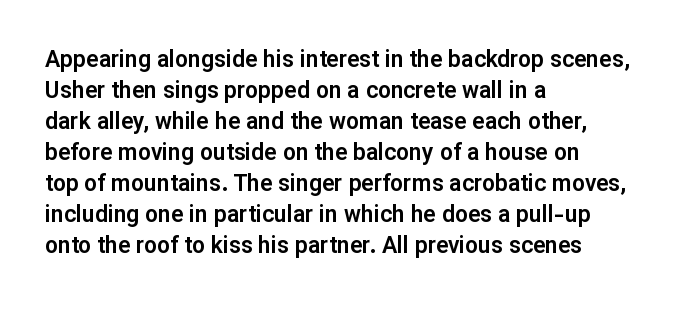
The designer left line spacing at the default. Glance below the letters and you will spot only blank space. The letters sit at their default tracking, neither squeezed nor spread. If you drew a line through each stem, it would be perfectly vertical. The compositor pushed each line to the left boundary.
